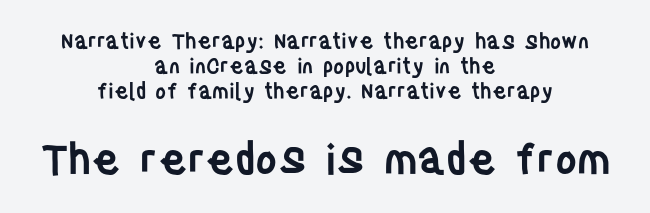
The later block is typeset at a bigger size than the earlier block. The gap between lines stays unmarked. This rendering uses center alignment, leaving both contours irregular but symmetric. Weight check: semibold — heavier than regular, not quite bold. The font's upright variant was chosen for this text.
